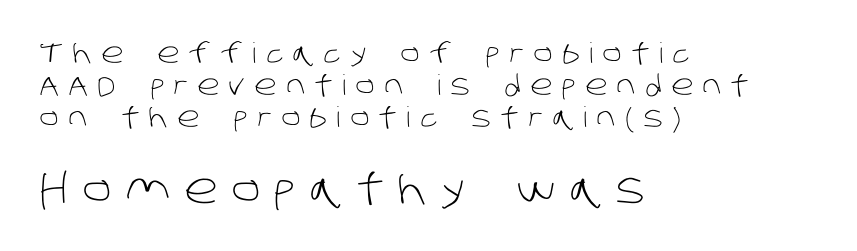
The image shows 42 px light sans-serif type; set left-aligned, tight line spacing (1.14x), unusually wide letter spacing (+0.34 em), not underlined; the second (bottom) block is 1.5x larger; low stroke contrast and a large x-height.
